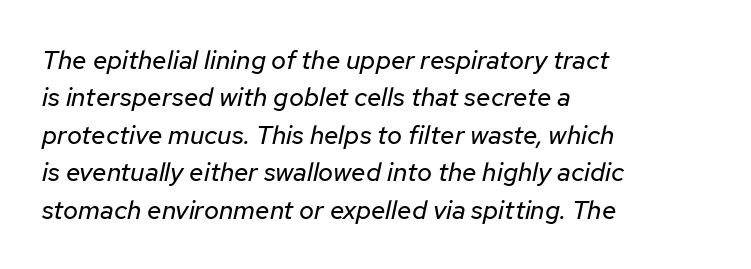
{"italic": "yes", "lean": "right", "slant_degrees": 12, "bold": "no", "underline": "no", "align": "left", "line_spacing": "normal", "line_spacing_ratio": 1.44, "letter_spacing": "normal", "letter_spacing_em": 0.0, "glyph_px": 26}
